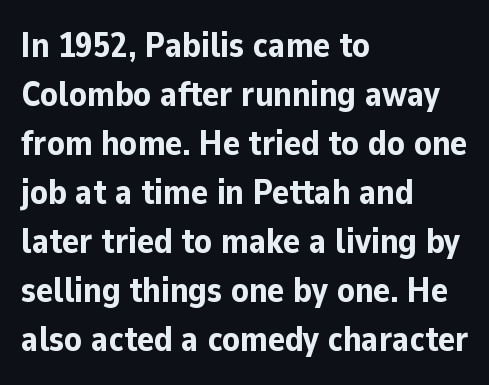
The image shows 35 px bold sans-serif type, upright; set left-aligned, normal line spacing (1.4x), normal letter spacing, not underlined; low stroke contrast and a medium x-height.
